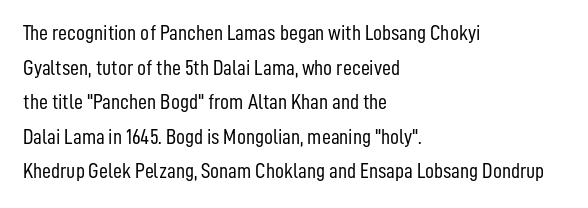
{"italic": "no", "bold": "no", "underline": "no", "align": "left", "line_spacing": "normal", "line_spacing_ratio": 1.57, "letter_spacing": "normal", "letter_spacing_em": 0.0, "glyph_px": 22}
